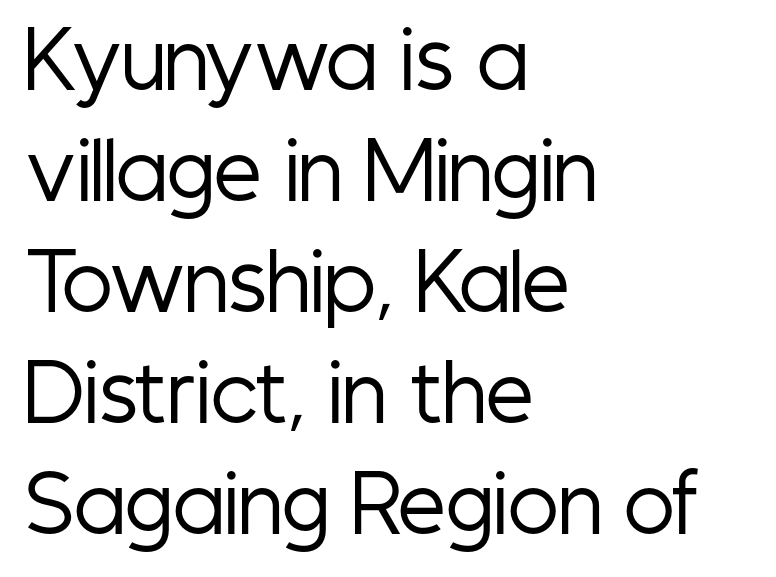
Q: Is the text bold? A: No.
Q: Is the text italic (slanted)? A: No, it is upright.
Q: Is the typeface a serif or a sans-serif typeface? A: Sans-serif.
Q: Is the text underlined? A: No.
Q: How is the paragraph aligned? A: Left-aligned.
Q: Is the spacing between letters normal or unusually wide? A: Normal.
Q: Is the spacing between lines tight, normal or loose? A: Normal.
Q: Width (condensed, normal, or wide)? A: Condensed.
Q: Stroke contrast? A: Low.
Q: x-height? A: Medium.
Q: Monospaced? A: No.
